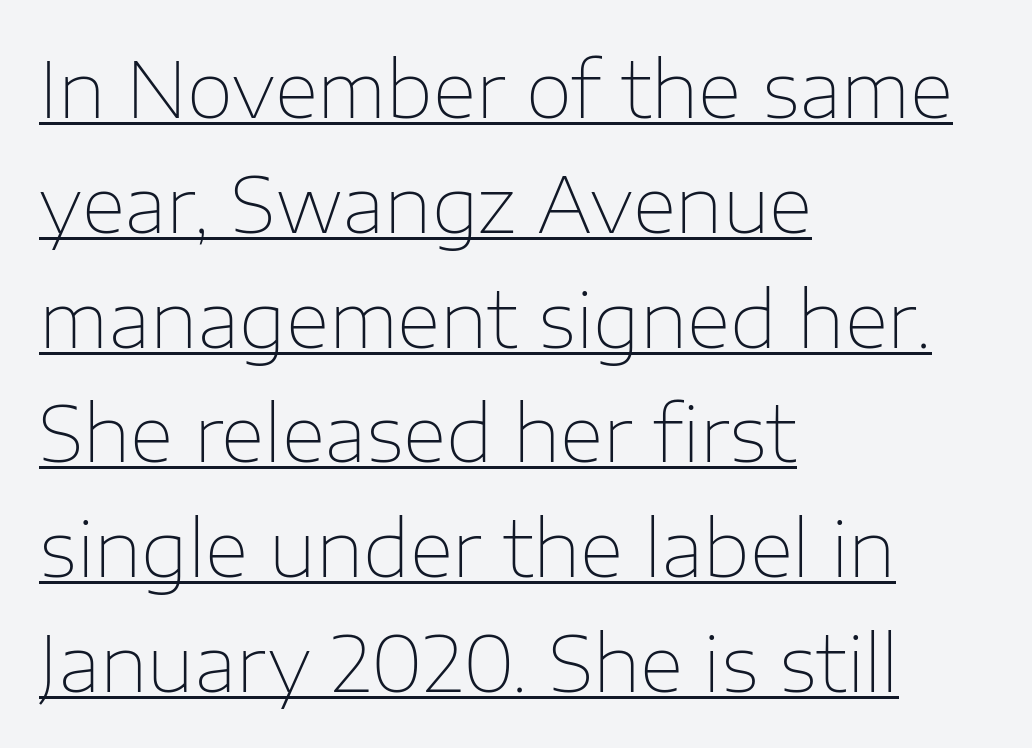
Q: Is the text bold? A: No.
Q: Is the text italic (slanted)? A: No, it is upright.
Q: Is the typeface a serif or a sans-serif typeface? A: Sans-serif.
Q: Is the text underlined? A: Yes.
Q: How is the paragraph aligned? A: Left-aligned.
Q: Is the spacing between letters normal or unusually wide? A: Normal.
Q: Is the spacing between lines tight, normal or loose? A: Normal.
Q: Width (condensed, normal, or wide)? A: Normal.
Q: Stroke contrast? A: Low.
Q: x-height? A: Medium.
Q: Monospaced? A: No.
